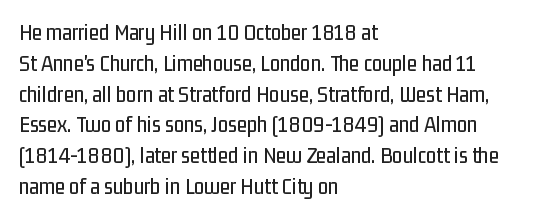
Q: Is the text italic (slanted)? A: No, it is upright.
Q: Is the text underlined? A: No.
Q: How is the paragraph aligned? A: Left-aligned.
Q: Is the spacing between letters normal or unusually wide? A: Normal.
Q: Is the spacing between lines tight, normal or loose? A: Normal.
